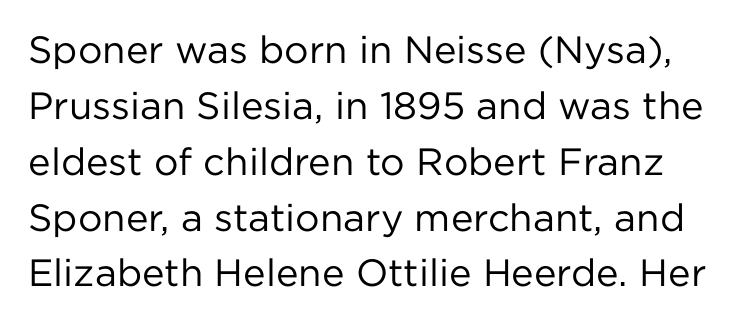
{"serif": "no", "italic": "no", "bold": "no", "weight": "regular", "width": "normal", "stroke_contrast": "low", "x_height": "medium", "monospaced": "no", "underline": "no", "line_spacing": "normal", "line_spacing_ratio": 1.47, "letter_spacing": "normal", "letter_spacing_em": 0.0, "glyph_px": 38}
